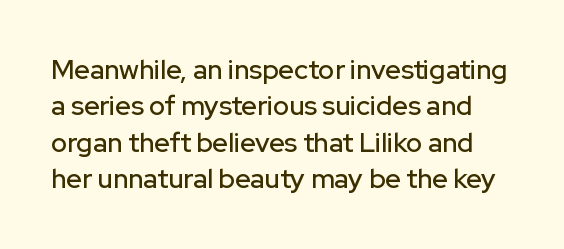
The image shows 27 px text type, upright; set normal line spacing (1.35x), normal letter spacing, not underlined.
